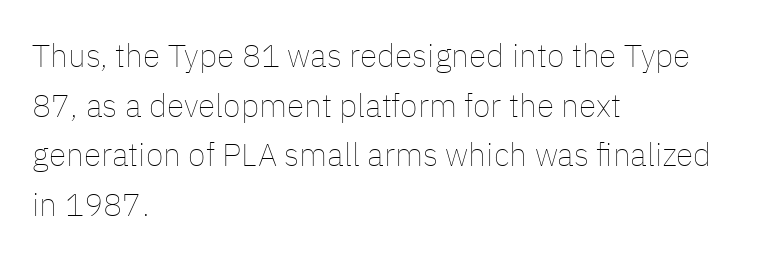
Each new line begins a customary step beneath the previous one. Stroke thickness stays within the range of a standard reading face or lighter. Descender tails drop into unmarked territory. You could not count columns in this text — the font is proportionally spaced. In terms of posture, this sample is upright. Each line starts at the same left margin while the right side varies.
